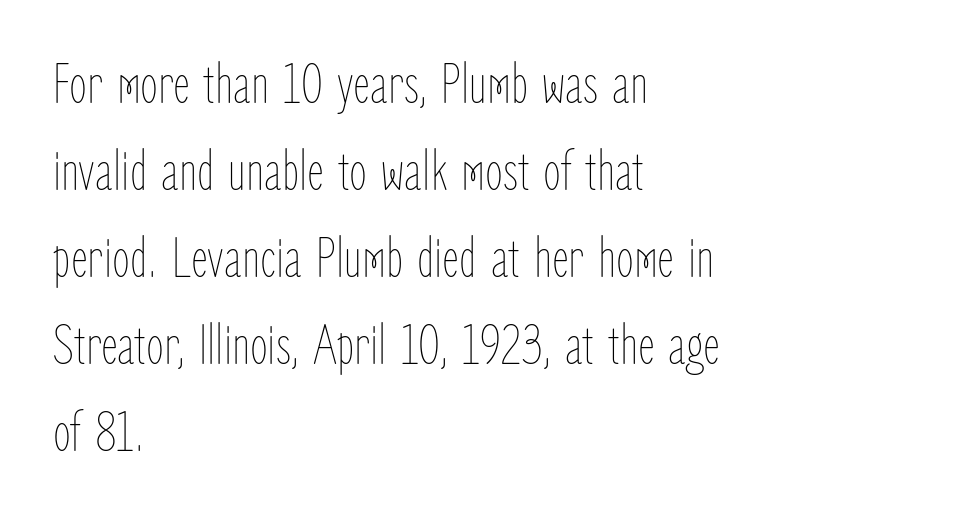
The image shows 58 px thin, condensed type, upright; set left-aligned, normal line spacing (1.5x), normal letter spacing, not underlined; low stroke contrast and a medium x-height.
